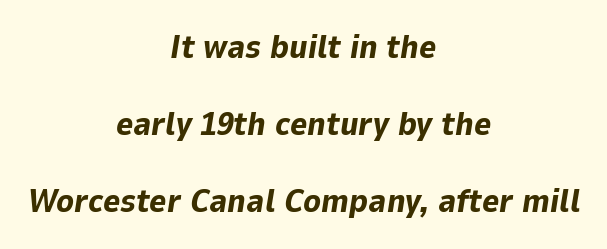
The image shows 33 px bold type, italic (leaning right); set centered, loose line spacing (2.34x), normal letter spacing, not underlined; low stroke contrast and a medium x-height.
